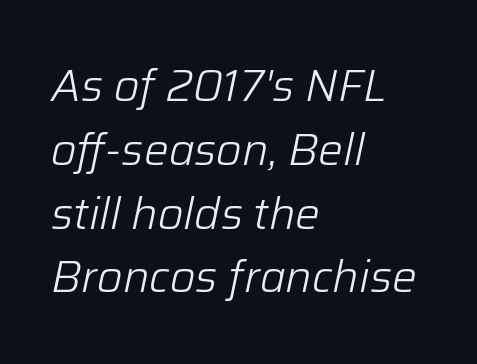
{"italic": "yes", "lean": "right", "slant_degrees": 12, "bold": "no", "weight": "light", "width": "normal", "stroke_contrast": "low", "x_height": "medium", "monospaced": "no", "underline": "no", "align": "left", "line_spacing": "normal", "line_spacing_ratio": 1.45, "letter_spacing": "normal", "letter_spacing_em": 0.0, "glyph_px": 44}
